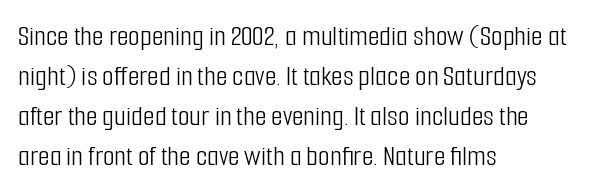
Caption: multi-line text, flush left, ragged right. The designer went with a sans here, leaving each stem footless. The designer left line spacing at the default. A quiet, ordinary-to-light weight characterises the typeface. The passage shown is not underscored anywhere. The passage shown is typed in a proportional face where columns would drift.
